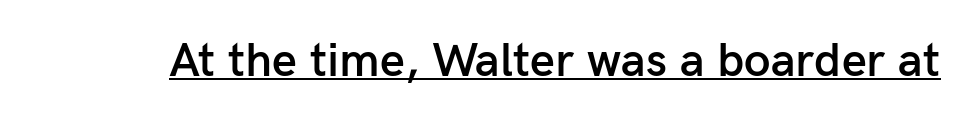
{"serif": "no", "italic": "no", "bold": "semi", "weight": "semibold", "width": "normal", "stroke_contrast": "low", "x_height": "medium", "monospaced": "no", "underline": "yes", "letter_spacing": "normal", "letter_spacing_em": 0.0, "glyph_px": 48}
